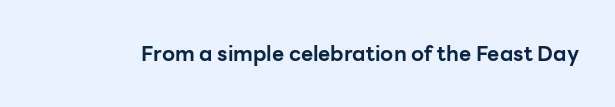
The image shows 21 px bold type, upright; set normal letter spacing, not underlined.
